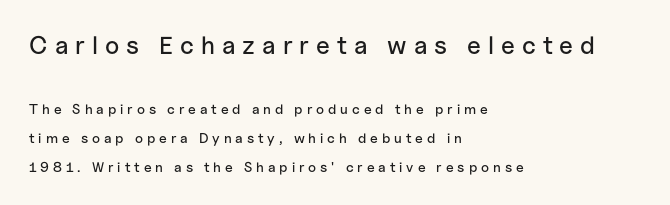
Q: Is the text italic (slanted)? A: No, it is upright.
Q: Is the text underlined? A: No.
Q: How is the paragraph aligned? A: Left-aligned.
Q: Is the spacing between letters normal or unusually wide? A: Unusually wide.
Q: Is the spacing between lines tight, normal or loose? A: Loose.
Q: Which block of text is set in a larger size, the first (top) or the second (bottom)? A: The first (top) one.
